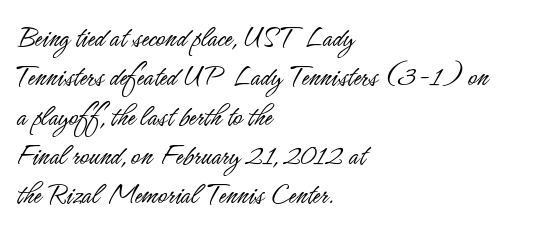
{"serif": "no", "bold": "no", "weight": "light", "width": "condensed", "stroke_contrast": "low", "x_height": "small", "monospaced": "no", "underline": "no", "align": "left", "line_spacing": "normal", "line_spacing_ratio": 1.27, "letter_spacing": "normal", "letter_spacing_em": 0.0, "glyph_px": 31}
